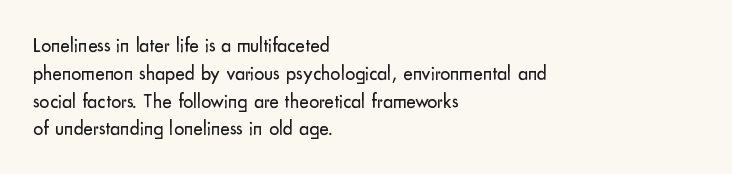
Q: Is the text bold? A: No.
Q: Is the text italic (slanted)? A: No, it is upright.
Q: Is the text underlined? A: No.
Q: How is the paragraph aligned? A: Left-aligned.
Q: Is the spacing between letters normal or unusually wide? A: Normal.
Q: Is the spacing between lines tight, normal or loose? A: Normal.
